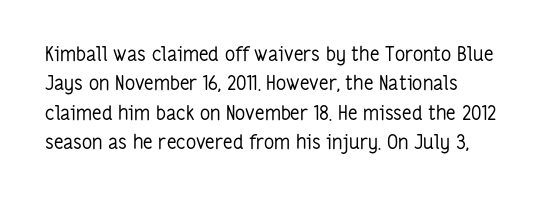
{"italic": "no", "bold": "no", "underline": "no", "align": "left", "line_spacing": "normal", "line_spacing_ratio": 1.47, "letter_spacing": "normal", "letter_spacing_em": 0.0, "glyph_px": 20}
